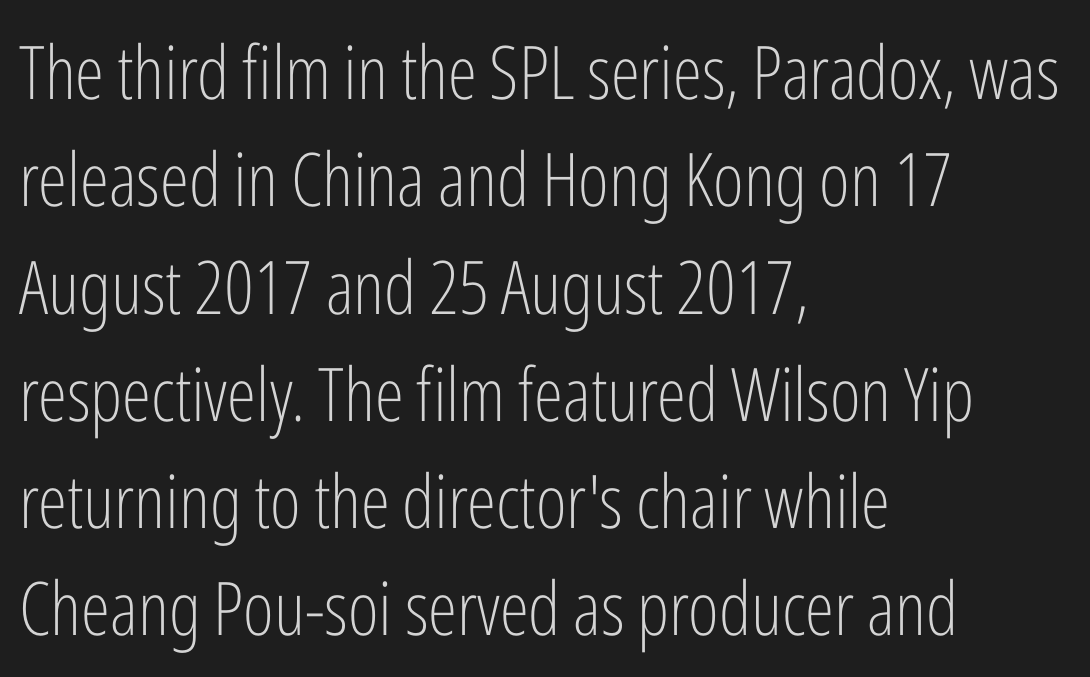
{"serif": "no", "italic": "no", "bold": "no", "weight": "light", "width": "condensed", "stroke_contrast": "low", "x_height": "medium", "monospaced": "no", "underline": "no", "align": "left", "line_spacing": "normal", "line_spacing_ratio": 1.45, "letter_spacing": "normal", "letter_spacing_em": 0.0, "glyph_px": 74}
